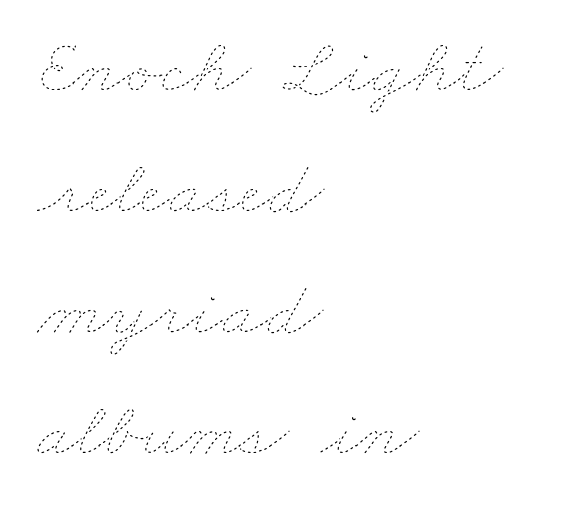
{"bold": "no", "weight": "thin", "width": "wide", "stroke_contrast": "low", "x_height": "small", "monospaced": "no", "underline": "no", "align": "left", "line_spacing": "normal", "line_spacing_ratio": 1.53, "letter_spacing": "normal", "letter_spacing_em": 0.0, "glyph_px": 79}
